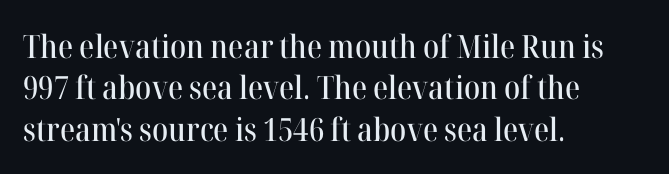
The image shows 32 px serif type, upright; set left-aligned, normal line spacing (1.29x), normal letter spacing, not underlined; high stroke contrast and a medium x-height.
